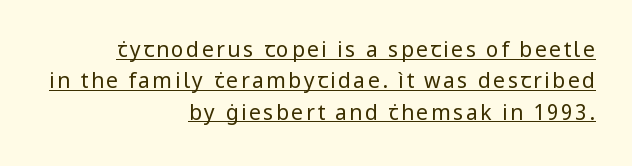
Q: Is the text bold? A: No.
Q: Is the text italic (slanted)? A: No, it is upright.
Q: Is the text underlined? A: Yes.
Q: How is the paragraph aligned? A: Right-aligned.
Q: Is the spacing between lines tight, normal or loose? A: Normal.
